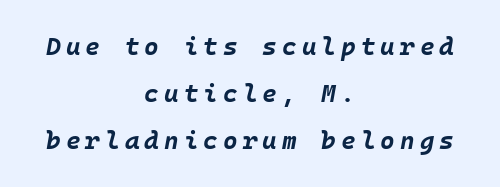
Q: Is the text bold? A: Yes.
Q: Is the text italic (slanted)? A: Yes, it leans right by about 10 degrees.
Q: Is the text underlined? A: No.
Q: How is the paragraph aligned? A: Centered.
Q: Is the spacing between letters normal or unusually wide? A: Unusually wide.
